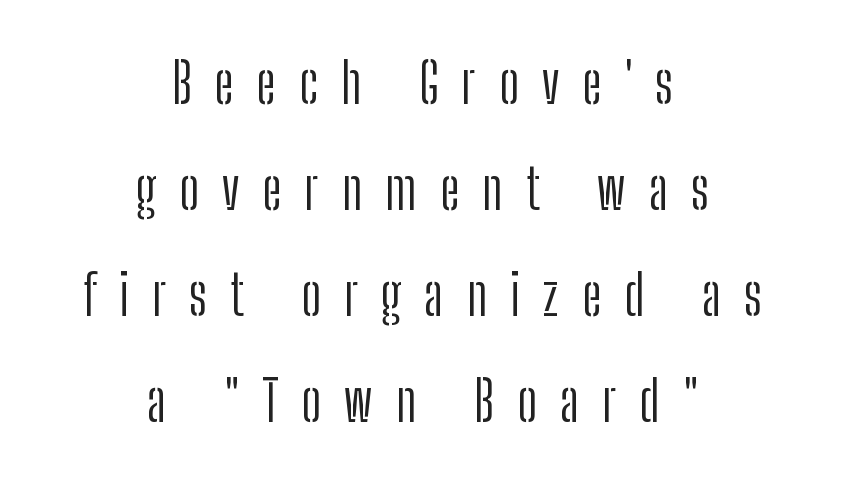
Q: Is the text bold? A: No.
Q: Is the text italic (slanted)? A: No, it is upright.
Q: Is the typeface a serif or a sans-serif typeface? A: Sans-serif.
Q: Is the text underlined? A: No.
Q: How is the paragraph aligned? A: Centered.
Q: Is the spacing between letters normal or unusually wide? A: Unusually wide.
Q: Width (condensed, normal, or wide)? A: Condensed.
Q: Stroke contrast? A: Low.
Q: x-height? A: Medium.
Q: Monospaced? A: No.
